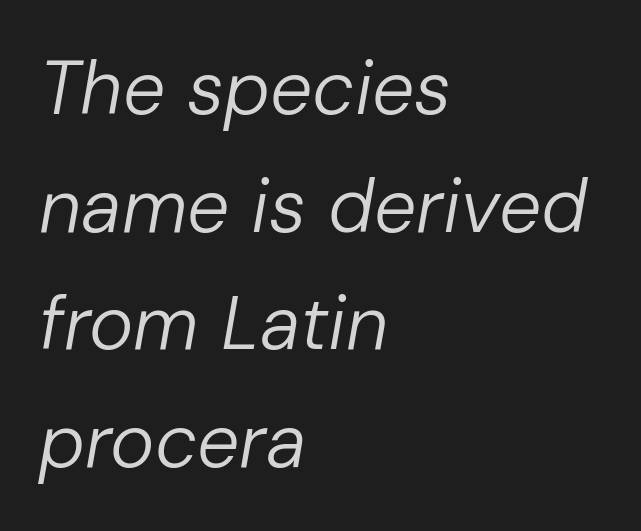
Q: Is the text bold? A: No.
Q: Is the text italic (slanted)? A: Yes, it leans right by about 10 degrees.
Q: Is the text underlined? A: No.
Q: How is the paragraph aligned? A: Left-aligned.
Q: Is the spacing between letters normal or unusually wide? A: Normal.
Q: Is the spacing between lines tight, normal or loose? A: Normal.
Q: Width (condensed, normal, or wide)? A: Normal.
Q: Stroke contrast? A: Low.
Q: x-height? A: Medium.
Q: Monospaced? A: No.
